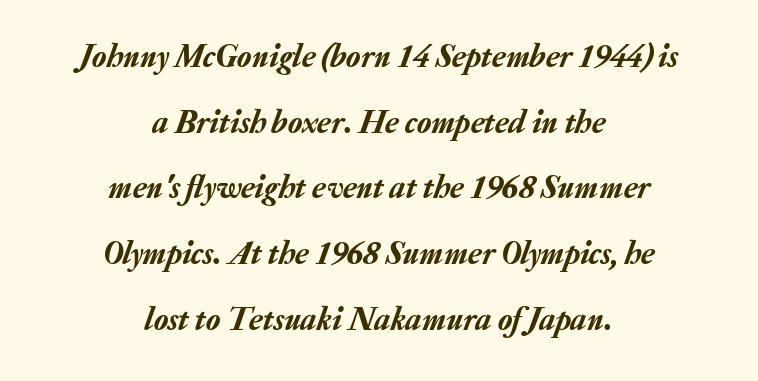
Q: Is the text italic (slanted)? A: Yes, it leans right by about 20 degrees.
Q: Is the text underlined? A: No.
Q: How is the paragraph aligned? A: Centered.
Q: Is the spacing between letters normal or unusually wide? A: Normal.
Q: Is the spacing between lines tight, normal or loose? A: Loose.
Q: Width (condensed, normal, or wide)? A: Normal.
Q: Stroke contrast? A: Low.
Q: x-height? A: Medium.
Q: Monospaced? A: No.
